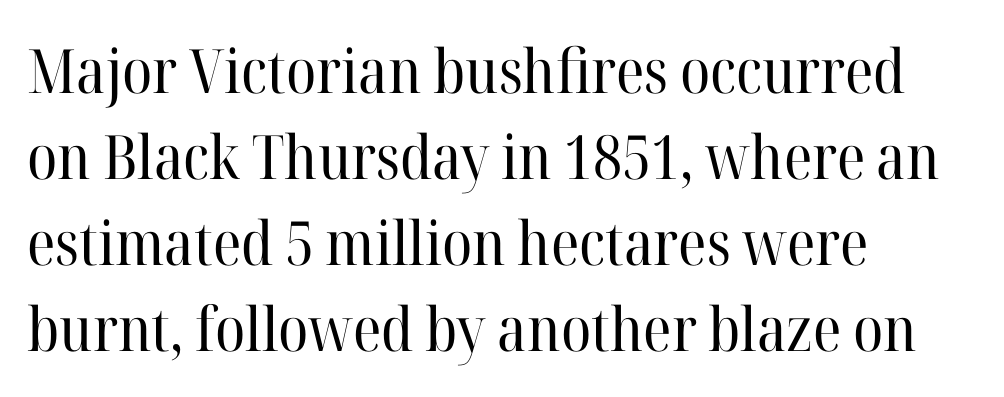
The image shows 61 px regular-weight serif type, upright; set left-aligned, normal line spacing (1.41x), normal letter spacing, not underlined; high stroke contrast and a medium x-height.
